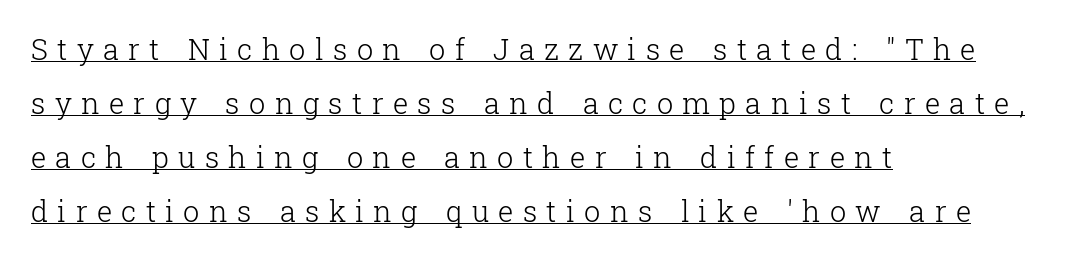
{"serif": "yes", "italic": "no", "bold": "no", "weight": "light", "width": "normal", "stroke_contrast": "low", "x_height": "medium", "monospaced": "no", "underline": "yes", "align": "left", "line_spacing_ratio": 1.86, "letter_spacing": "wide", "letter_spacing_em": 0.32, "glyph_px": 29}
